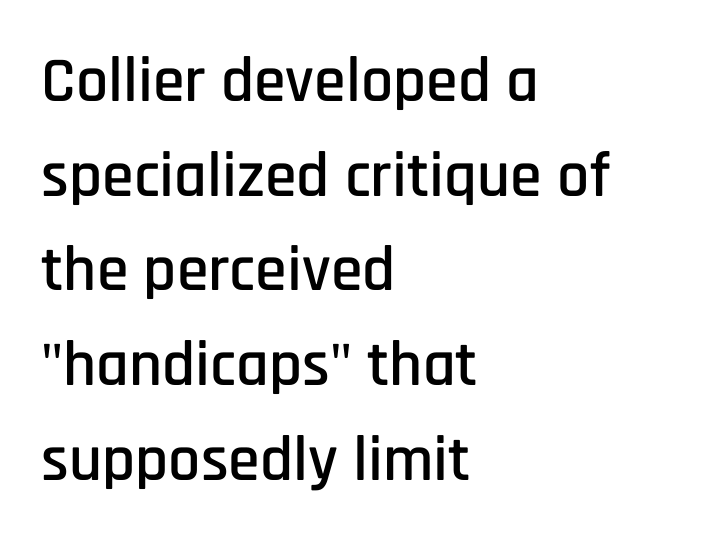
This sample uses a sans-serif face. Note the varied advance widths — an 'i' is clearly narrower than an 'm'. Notice how descenders clear the ascenders below comfortably — that's standard leading. Line starts are locked; line ends wander. No extra tracking has been applied to these lines. The lettering stays uniformly vertical, giving the passage a roman look.
